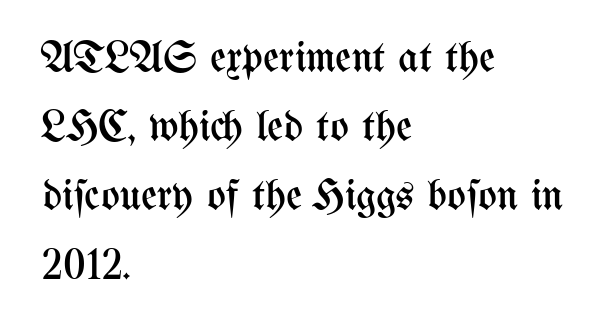
Honestly, the row spacing looks completely unremarkable. Type without underlining. On a weight scale, this lands at 450 or below. Note the varied advance widths — an 'i' is clearly narrower than an 'm'. The text block is weighted toward the left margin, trailing off unevenly rightward.
